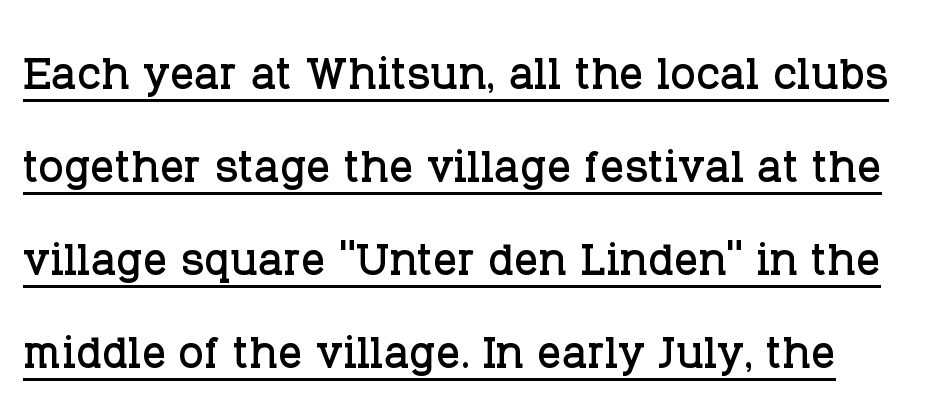
Q: Is the text italic (slanted)? A: No, it is upright.
Q: Is the typeface a serif or a sans-serif typeface? A: Serif.
Q: Is the text underlined? A: Yes.
Q: Is the spacing between letters normal or unusually wide? A: Normal.
Q: Is the spacing between lines tight, normal or loose? A: Normal.
Q: Width (condensed, normal, or wide)? A: Normal.
Q: Stroke contrast? A: Low.
Q: x-height? A: Large.
Q: Monospaced? A: No.
